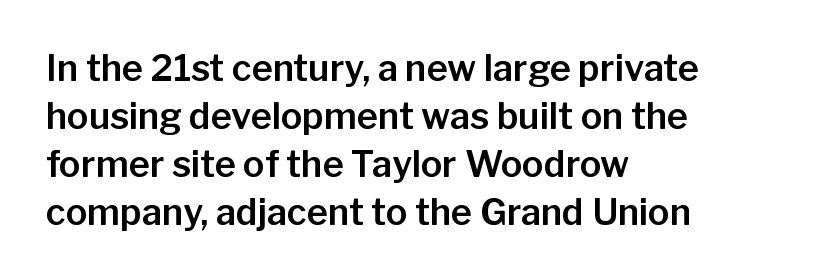
Q: Is the text italic (slanted)? A: No, it is upright.
Q: Is the typeface a serif or a sans-serif typeface? A: Sans-serif.
Q: Is the text underlined? A: No.
Q: How is the paragraph aligned? A: Left-aligned.
Q: Is the spacing between letters normal or unusually wide? A: Normal.
Q: Is the spacing between lines tight, normal or loose? A: Normal.
Q: Width (condensed, normal, or wide)? A: Normal.
Q: Stroke contrast? A: Low.
Q: x-height? A: Medium.
Q: Monospaced? A: No.
